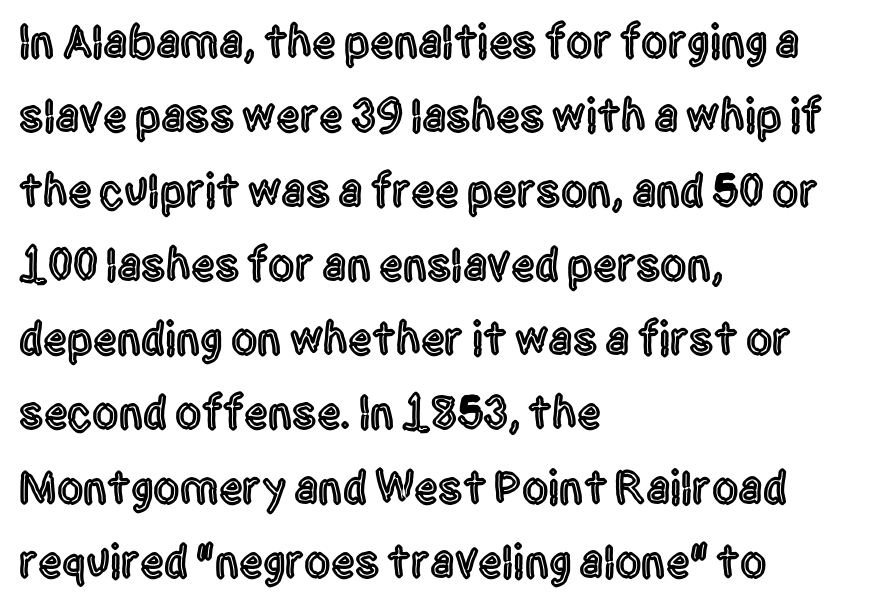
The image shows 47 px condensed sans-serif type, upright; set left-aligned, normal line spacing (1.58x), normal letter spacing, not underlined; a large x-height.
